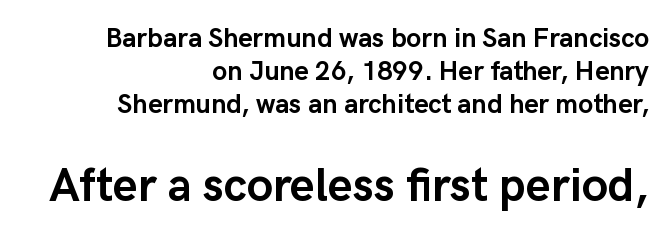
{"serif": "no", "italic": "no", "bold": "yes", "weight": "semibold", "width": "normal", "stroke_contrast": "low", "x_height": "medium", "monospaced": "no", "underline": "no", "align": "right", "line_spacing_ratio": 1.22, "letter_spacing": "normal", "letter_spacing_em": 0.0, "larger_block": "second", "size_ratio": 1.74, "glyph_px": 47}
